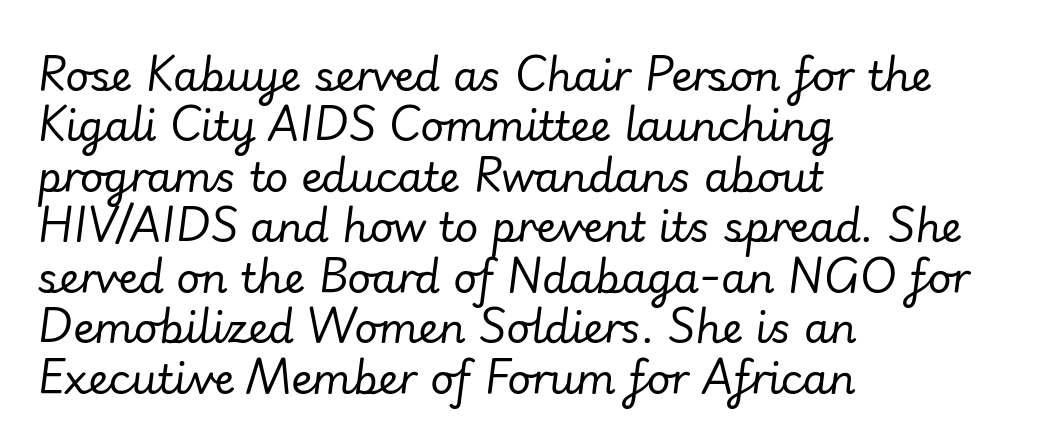
Is this a fixed-width face? No — the glyphs have proportional, varying widths. No heavy texture on the line: the type isn't bold. Italic? Definitely — the glyphs are oblique. This rendering features lettering with no underline.
